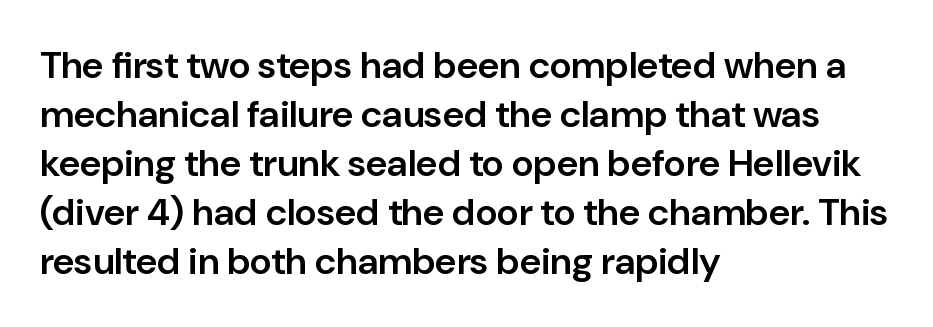
{"serif": "no", "italic": "no", "bold": "semi", "weight": "semibold", "width": "normal", "stroke_contrast": "low", "x_height": "medium", "monospaced": "no", "underline": "no", "align": "left", "line_spacing": "normal", "line_spacing_ratio": 1.29, "letter_spacing": "normal", "letter_spacing_em": 0.0, "glyph_px": 38}
